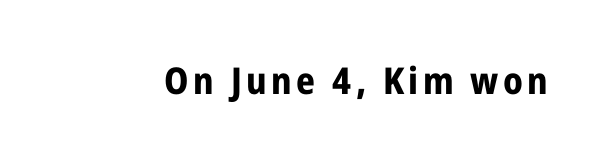
The image shows 37 px bold, condensed sans-serif type, upright; set not underlined; low stroke contrast and a medium x-height.
